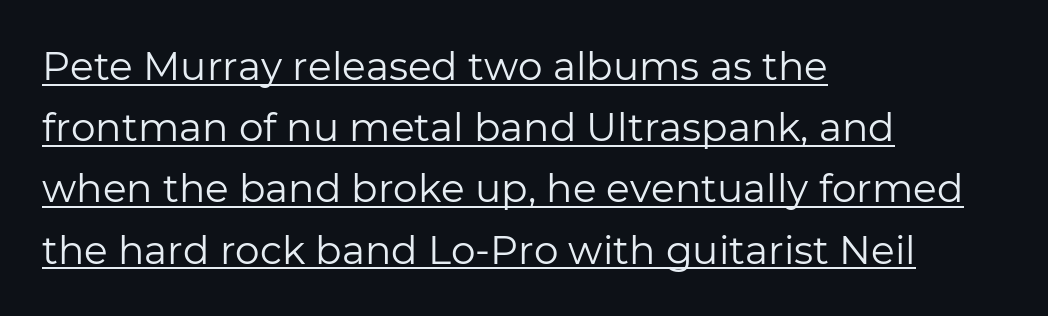
Note the varied advance widths — an 'i' is clearly narrower than an 'm'. Glance below the letters and you will spot a drawn line. Successive baselines arrive at the customary interval. Letterform terminals end flat and unadorned throughout the passage. Is this a heavy cut? Hardly; it is regular or lighter. Visually the block forms a straight wall on the left and a jagged coastline on the right.
